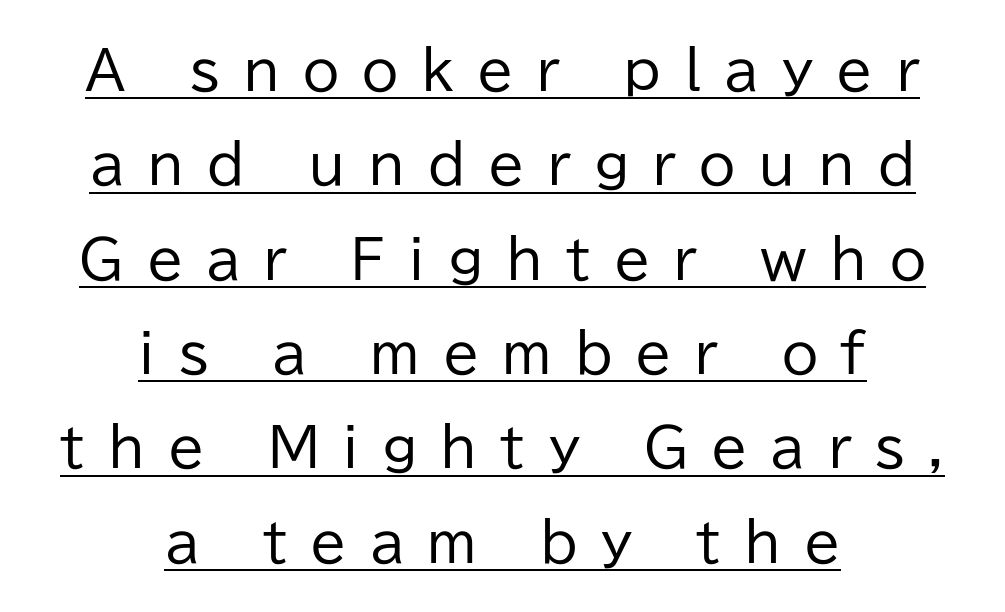
{"serif": "no", "italic": "no", "bold": "no", "weight": "regular", "width": "normal", "stroke_contrast": "low", "x_height": "medium", "monospaced": "no", "underline": "yes", "align": "center", "line_spacing_ratio": 1.78, "letter_spacing": "wide", "letter_spacing_em": 0.43, "glyph_px": 53}
